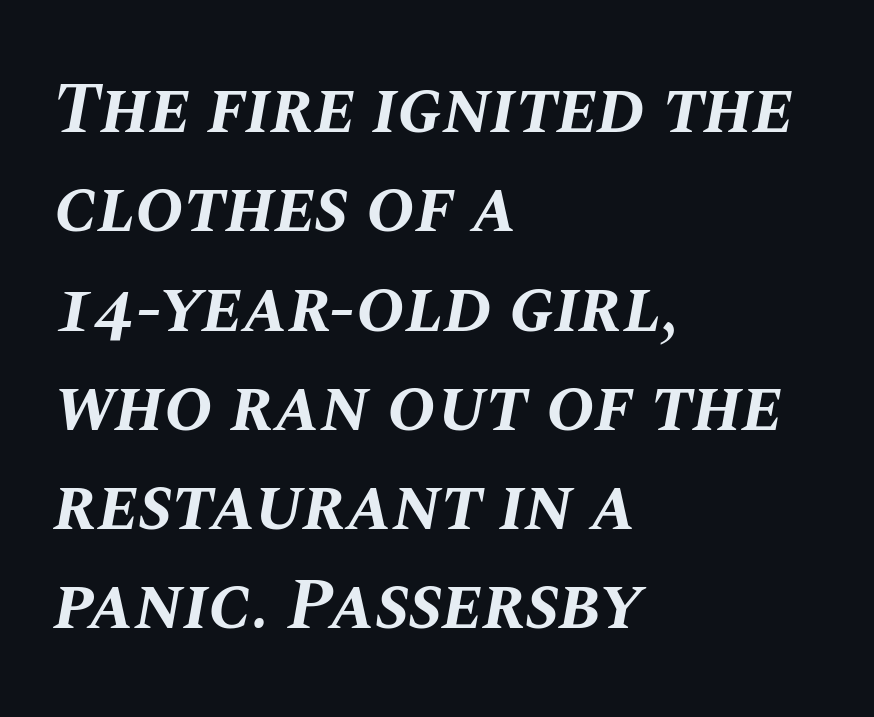
Q: Is the text bold? A: Yes.
Q: Is the text italic (slanted)? A: Yes, it leans right by about 10 degrees.
Q: Is the text underlined? A: No.
Q: How is the paragraph aligned? A: Left-aligned.
Q: Is the spacing between letters normal or unusually wide? A: Normal.
Q: Is the spacing between lines tight, normal or loose? A: Normal.
Q: Width (condensed, normal, or wide)? A: Normal.
Q: Stroke contrast? A: Medium.
Q: x-height? A: Large.
Q: Monospaced? A: No.
